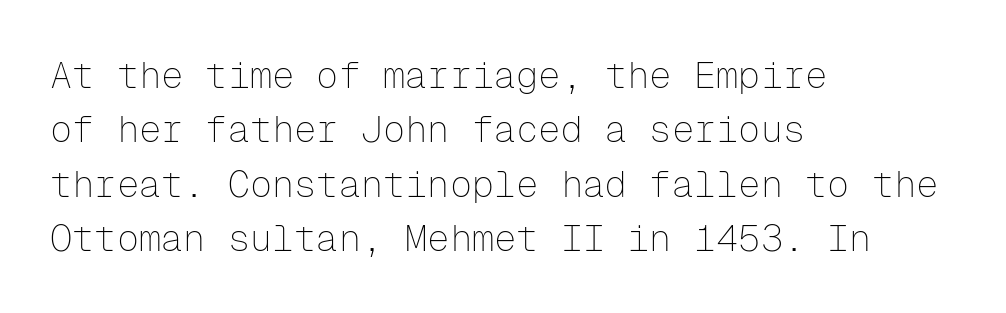
Q: Is the text bold? A: No.
Q: Is the text italic (slanted)? A: No, it is upright.
Q: Is the typeface a serif or a sans-serif typeface? A: Sans-serif.
Q: Is the text underlined? A: No.
Q: How is the paragraph aligned? A: Left-aligned.
Q: Is the spacing between letters normal or unusually wide? A: Normal.
Q: Is the spacing between lines tight, normal or loose? A: Normal.
Q: Width (condensed, normal, or wide)? A: Normal.
Q: Stroke contrast? A: Low.
Q: x-height? A: Medium.
Q: Monospaced? A: Yes.
